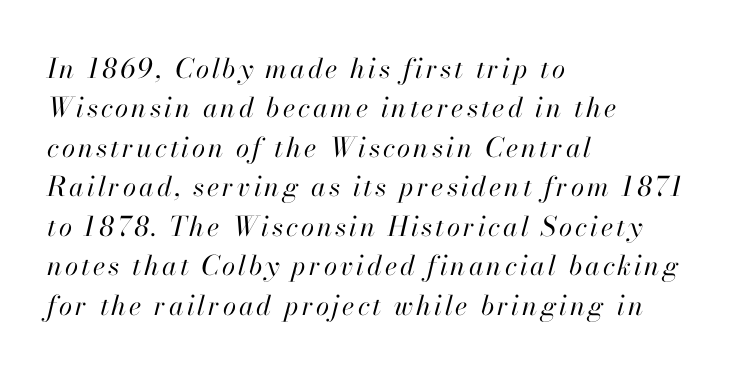
Q: Is the text bold? A: No.
Q: Is the text italic (slanted)? A: Yes, it leans right by about 13 degrees.
Q: Is the text underlined? A: No.
Q: How is the paragraph aligned? A: Left-aligned.
Q: Is the spacing between lines tight, normal or loose? A: Normal.
